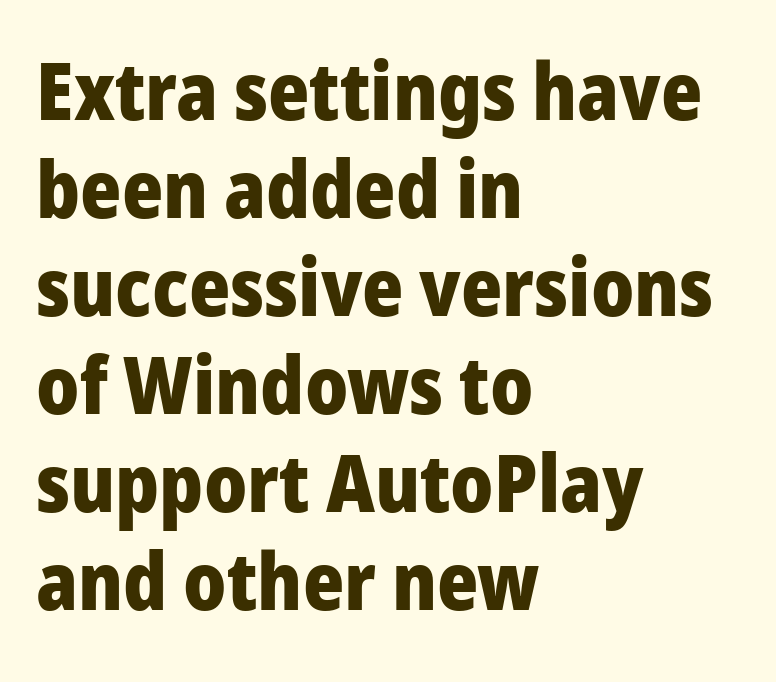
{"serif": "no", "italic": "no", "bold": "yes", "weight": "heavy", "width": "normal", "stroke_contrast": "low", "x_height": "medium", "monospaced": "no", "underline": "no", "align": "left", "line_spacing_ratio": 1.24, "letter_spacing": "normal", "letter_spacing_em": 0.0, "glyph_px": 79}
